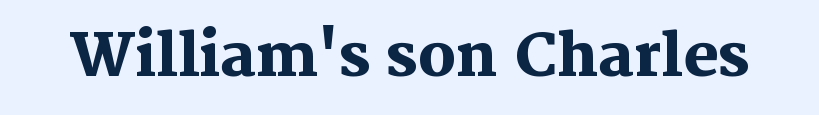
{"serif": "yes", "italic": "no", "bold": "yes", "weight": "heavy", "width": "normal", "stroke_contrast": "medium", "x_height": "medium", "monospaced": "no", "underline": "no", "letter_spacing": "normal", "letter_spacing_em": 0.0, "glyph_px": 59}
